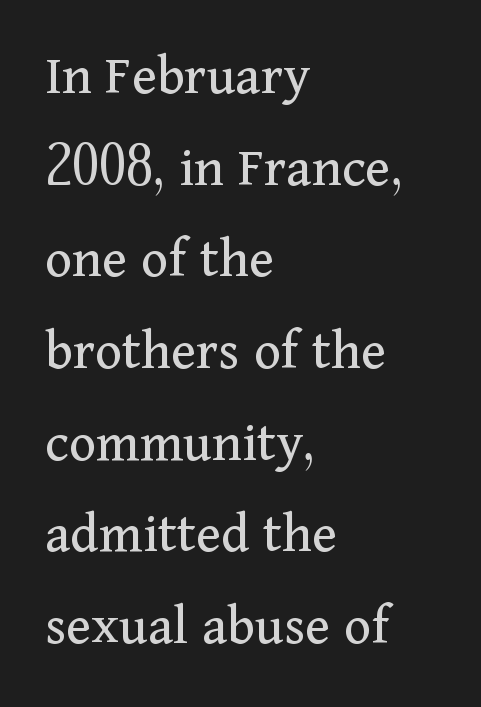
The image shows 58 px regular-weight serif type, upright; set left-aligned, normal line spacing (1.58x), normal letter spacing, not underlined; medium stroke contrast and a medium x-height.
